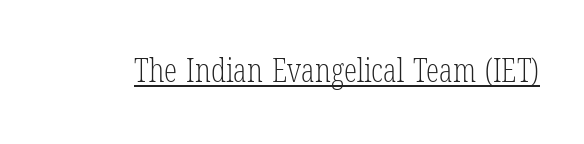
{"serif": "yes", "italic": "no", "bold": "no", "weight": "light", "width": "condensed", "stroke_contrast": "low", "x_height": "medium", "monospaced": "no", "underline": "yes", "letter_spacing": "normal", "letter_spacing_em": 0.0, "glyph_px": 33}
